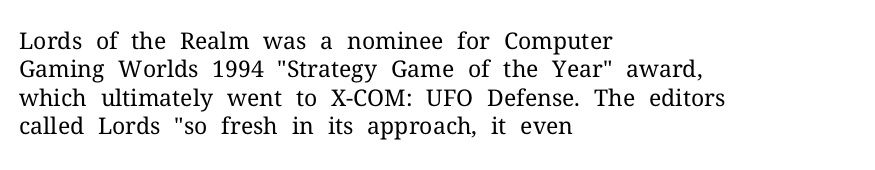
Q: Is the text bold? A: No.
Q: Is the text italic (slanted)? A: No, it is upright.
Q: Is the text underlined? A: No.
Q: How is the paragraph aligned? A: Left-aligned.
Q: Is the spacing between letters normal or unusually wide? A: Normal.
